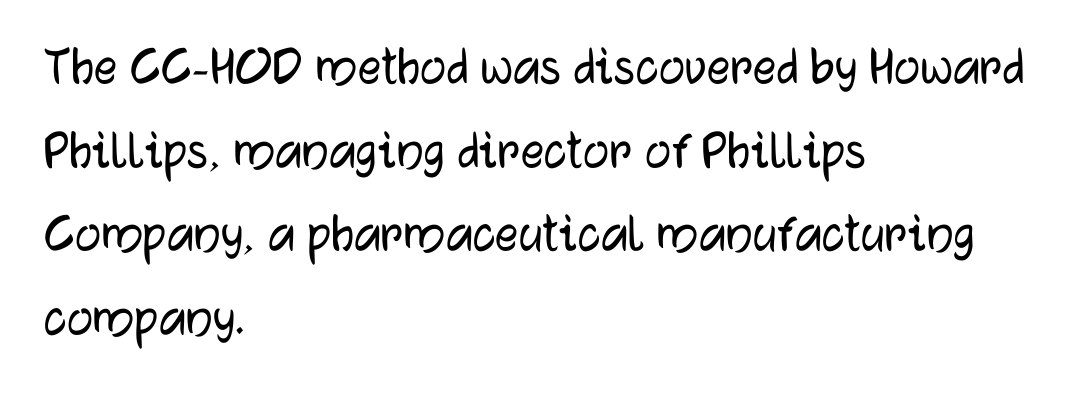
The passage is arranged the way most books set body copy — flush left. Is this a fixed-width face? No — the glyphs have proportional, varying widths. The vertical gap from one line to the next is medium. Check where the strokes stop: nothing finishes them off — pure sans.
